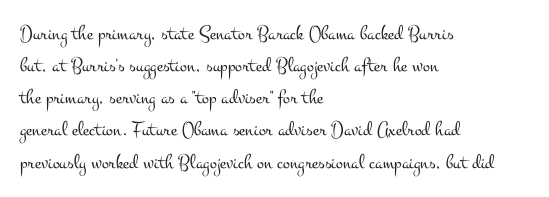
The image shows 21 px text type; set left-aligned, normal line spacing (1.53x), normal letter spacing, not underlined.
